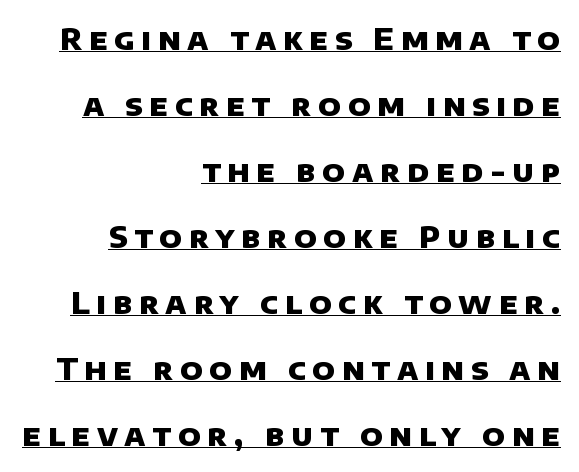
The image shows 30 px heavy sans-serif type; set right-aligned, loose line spacing (2.2x), unusually wide letter spacing (+0.22 em), underlined; low stroke contrast and a large x-height.
